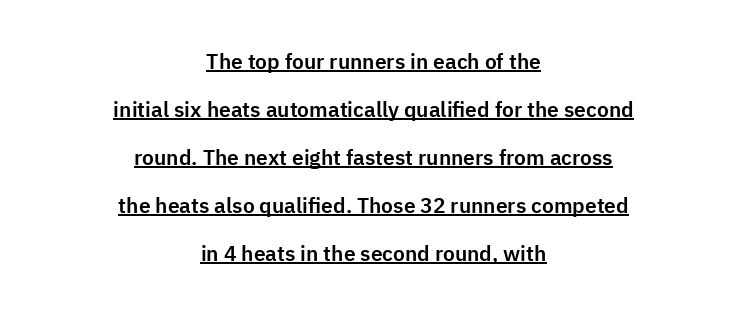
{"italic": "no", "underline": "yes", "align": "center", "line_spacing": "loose", "line_spacing_ratio": 2.29, "letter_spacing": "normal", "letter_spacing_em": 0.0, "glyph_px": 21}
